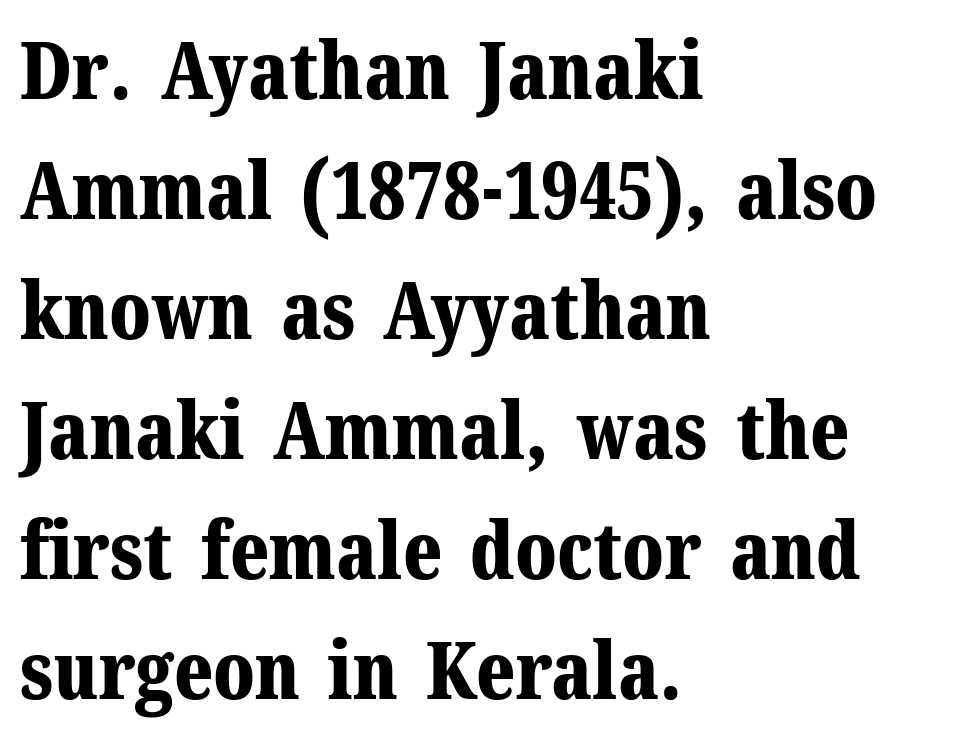
The image shows 79 px bold serif type, upright; set left-aligned, normal line spacing (1.52x), normal letter spacing, not underlined; medium stroke contrast and a medium x-height.
